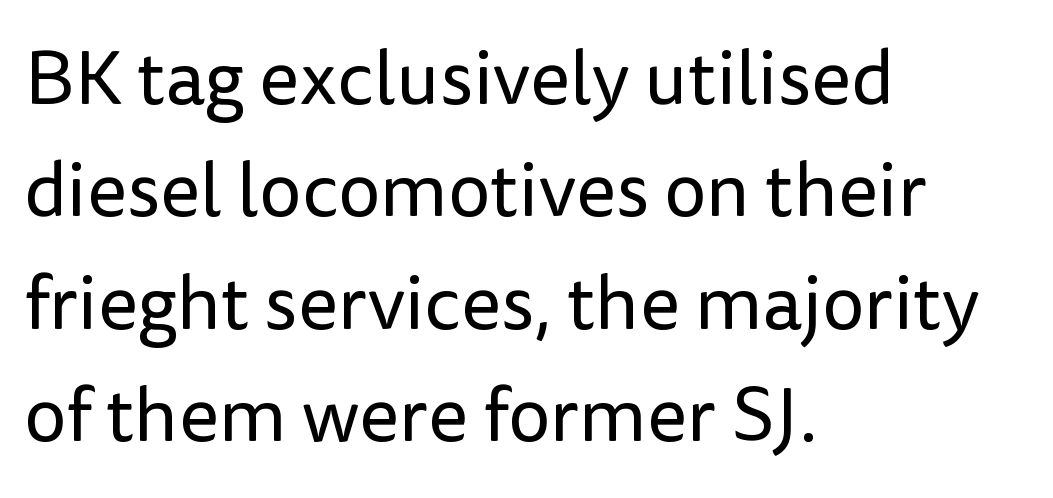
This sample is left-justified, so line endings fall wherever the words run out. Ascenders rise straight up at ninety degrees. This is not heavy type; no bold has been used. This sample uses plain, unmodified letter spacing. Proportional: the letters do not fall into vertical columns.
